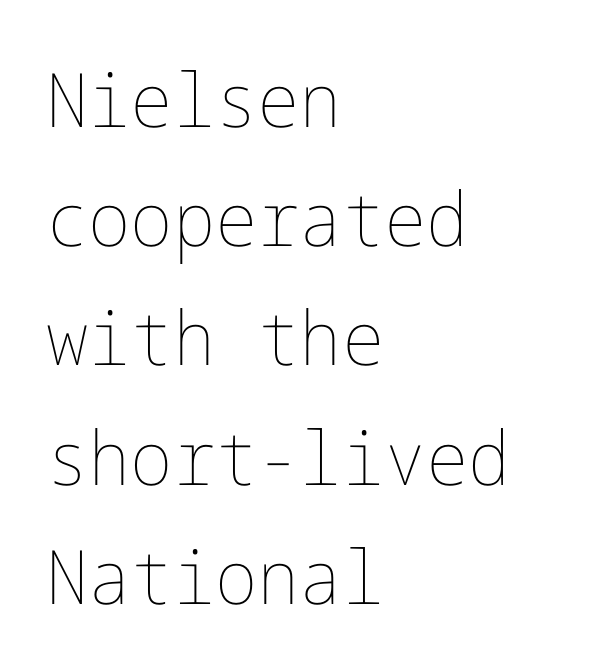
Each new line begins a customary step beneath the previous one. Summary of weight: not heavy and not bold. Letters rest on an invisible, unmarked baseline. Line beginnings align vertically; line endings do not. Students, note that the glyphs here touch the page at normal intervals. Does the lettering tilt? It doesn't — this is upright.
